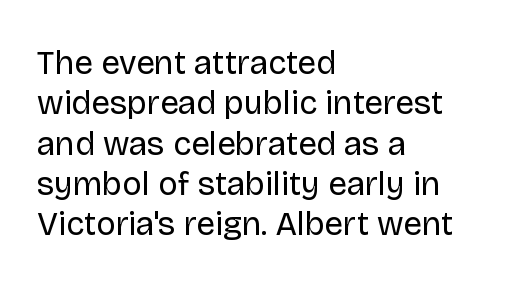
The image shows 33 px regular-weight sans-serif type, upright; set left-aligned, line spacing 1.22x, normal letter spacing, not underlined; low stroke contrast and a large x-height.
